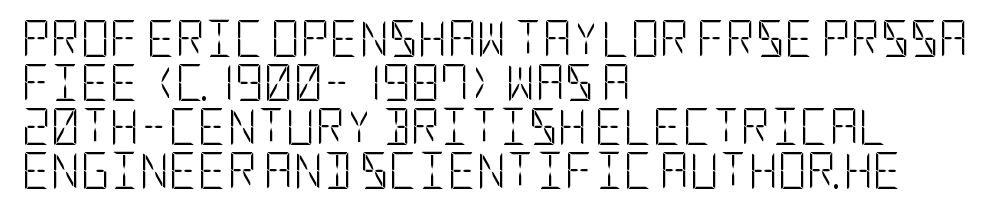
Q: Is the text bold? A: No.
Q: Is the text italic (slanted)? A: No, it is upright.
Q: Is the typeface a serif or a sans-serif typeface? A: Sans-serif.
Q: Is the text underlined? A: No.
Q: How is the paragraph aligned? A: Left-aligned.
Q: Is the spacing between letters normal or unusually wide? A: Normal.
Q: Width (condensed, normal, or wide)? A: Condensed.
Q: Stroke contrast? A: Low.
Q: x-height? A: Large.
